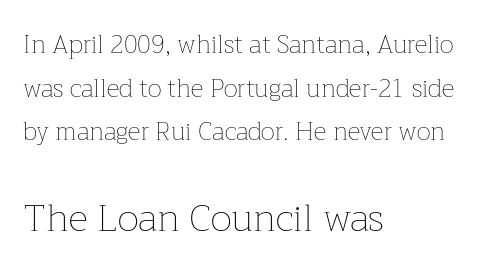
Q: Is the text bold? A: No.
Q: Is the text italic (slanted)? A: No, it is upright.
Q: Is the text underlined? A: No.
Q: How is the paragraph aligned? A: Left-aligned.
Q: Is the spacing between letters normal or unusually wide? A: Normal.
Q: Which block of text is set in a larger size, the first (top) or the second (bottom)? A: The second (bottom) one.
Q: Width (condensed, normal, or wide)? A: Normal.
Q: Stroke contrast? A: Low.
Q: x-height? A: Medium.
Q: Monospaced? A: No.
